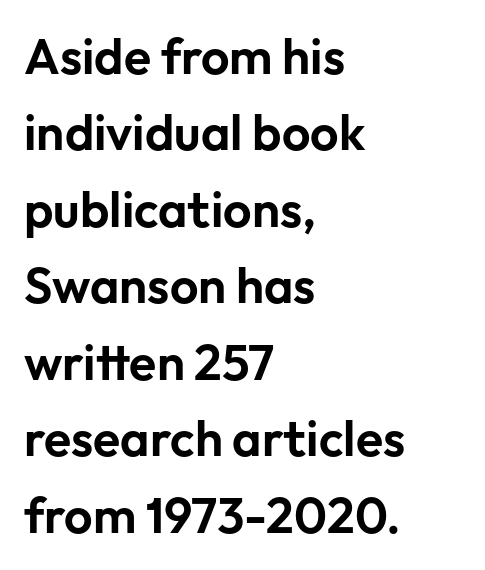
Leading: standard. Reading down the block, your eye returns to a fixed left position each line. Does extra space separate the letters? No, they use regular spacing. The font family rendered here belongs to the sans-serif group.
